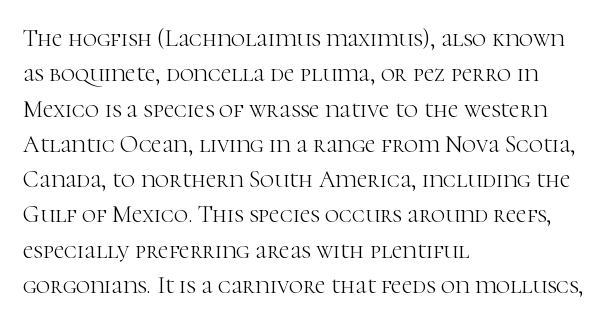
{"italic": "no", "bold": "no", "underline": "no", "align": "left", "line_spacing": "normal", "line_spacing_ratio": 1.47, "letter_spacing": "normal", "letter_spacing_em": 0.0, "glyph_px": 24}
